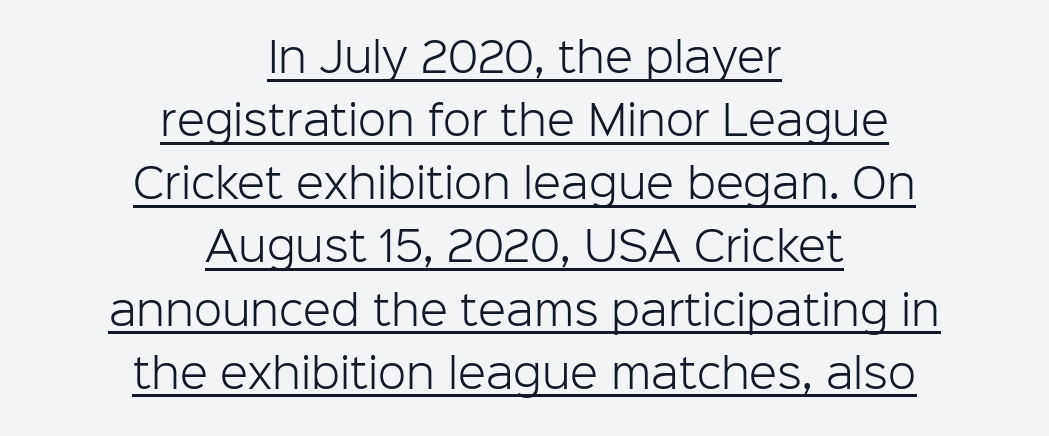
Q: Is the text bold? A: No.
Q: Is the text italic (slanted)? A: No, it is upright.
Q: Is the typeface a serif or a sans-serif typeface? A: Sans-serif.
Q: Is the text underlined? A: Yes.
Q: How is the paragraph aligned? A: Centered.
Q: Is the spacing between letters normal or unusually wide? A: Normal.
Q: Is the spacing between lines tight, normal or loose? A: Normal.
Q: Width (condensed, normal, or wide)? A: Normal.
Q: Stroke contrast? A: Low.
Q: x-height? A: Medium.
Q: Monospaced? A: No.
